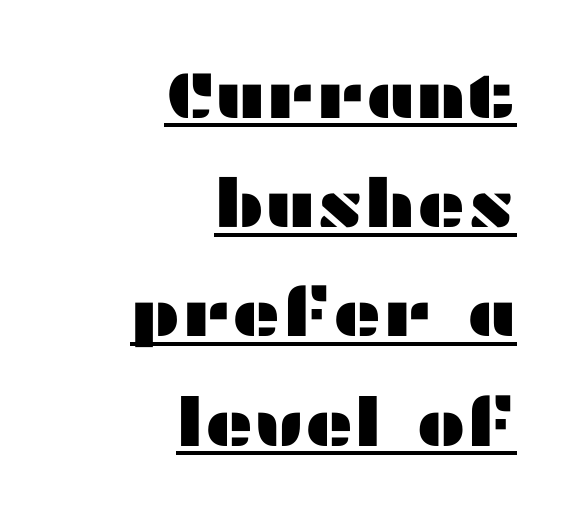
The characters display no serif detailing; their extremities are plain. There is no visible air inserted between adjacent glyphs. Caption: multi-line text, flush right, ragged left. Do the characters align in a grid? No, the font is proportional.
